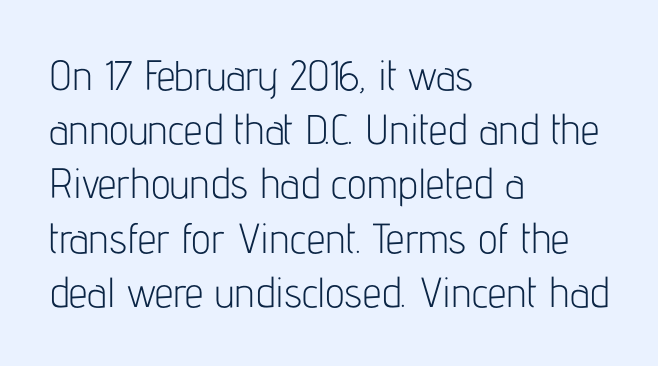
{"serif": "no", "italic": "no", "bold": "no", "weight": "light", "width": "condensed", "stroke_contrast": "low", "x_height": "medium", "monospaced": "no", "underline": "no", "align": "left", "line_spacing": "normal", "line_spacing_ratio": 1.29, "letter_spacing": "normal", "letter_spacing_em": 0.0, "glyph_px": 42}
